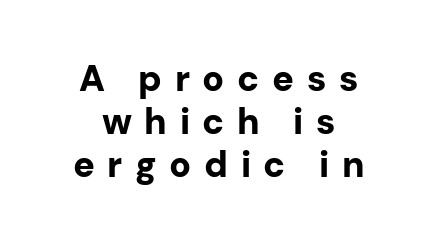
If you drew a line through each stem, it would be perfectly vertical. Note the varied advance widths — an 'i' is clearly narrower than an 'm'. Does the weight exceed regular? Yes, all the way to bold. The face used here is a sans, in the tradition of grotesques and geometrics. Unmarked baselines from the first word to the last. The line texture is sparse and dotted thanks to wide tracking.
